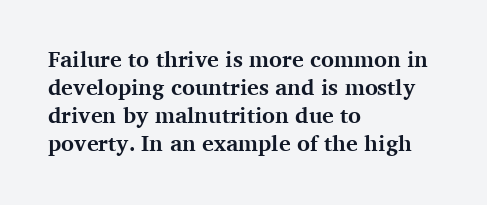
{"italic": "no", "bold": "yes", "underline": "no", "align": "left", "line_spacing": "normal", "line_spacing_ratio": 1.27, "letter_spacing": "normal", "letter_spacing_em": 0.0, "glyph_px": 22}
